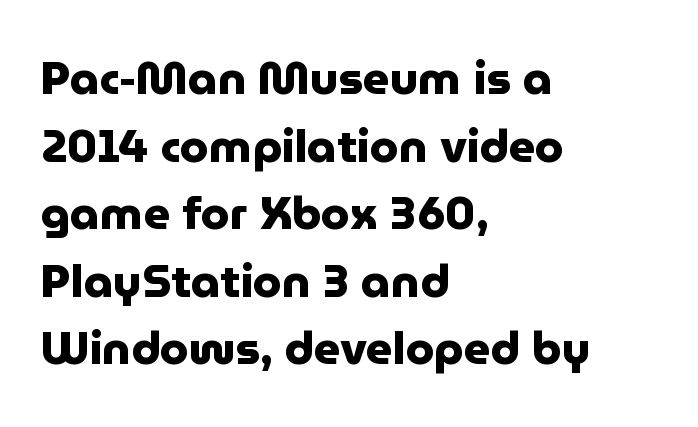
{"serif": "no", "italic": "no", "bold": "yes", "weight": "heavy", "width": "normal", "stroke_contrast": "low", "x_height": "medium", "monospaced": "no", "underline": "no", "align": "left", "line_spacing": "normal", "line_spacing_ratio": 1.47, "letter_spacing": "normal", "letter_spacing_em": 0.0, "glyph_px": 46}
